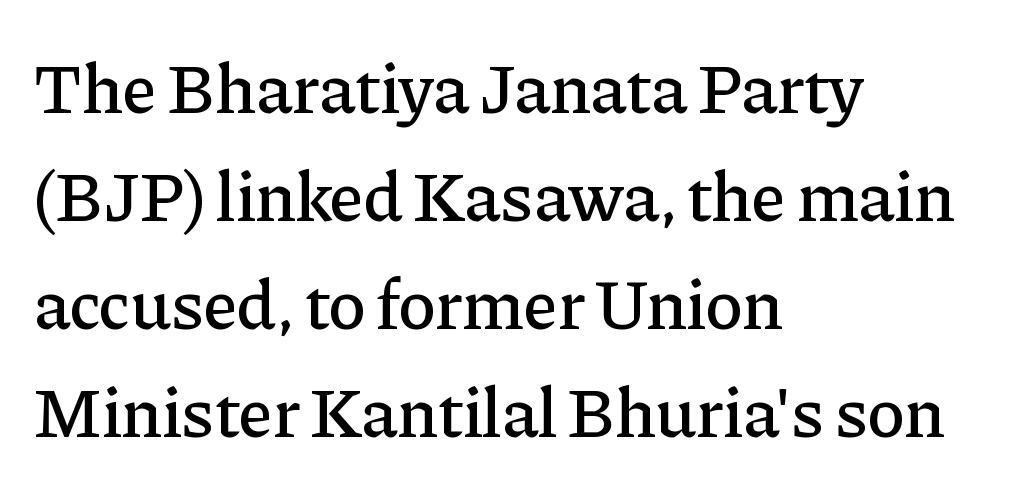
Q: Is the text italic (slanted)? A: No, it is upright.
Q: Is the typeface a serif or a sans-serif typeface? A: Serif.
Q: Is the text underlined? A: No.
Q: How is the paragraph aligned? A: Left-aligned.
Q: Is the spacing between letters normal or unusually wide? A: Normal.
Q: Is the spacing between lines tight, normal or loose? A: Normal.
Q: Width (condensed, normal, or wide)? A: Normal.
Q: Stroke contrast? A: Low.
Q: x-height? A: Medium.
Q: Monospaced? A: No.
